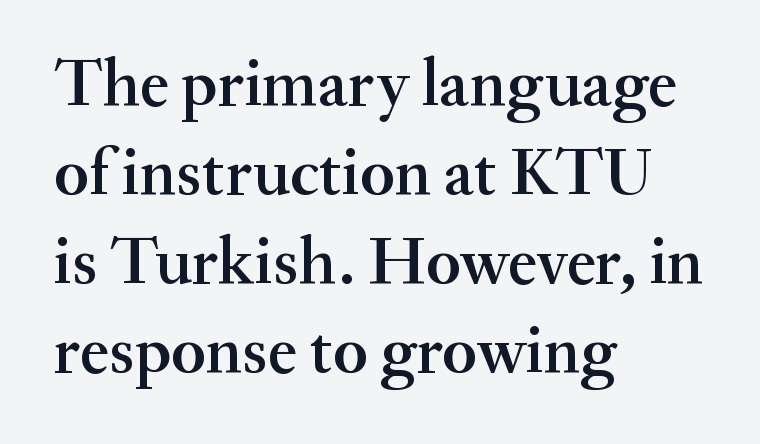
{"serif": "yes", "italic": "no", "bold": "semi", "weight": "semibold", "width": "normal", "stroke_contrast": "medium", "x_height": "small", "monospaced": "no", "underline": "no", "align": "left", "line_spacing": "normal", "line_spacing_ratio": 1.33, "letter_spacing": "normal", "letter_spacing_em": 0.0, "glyph_px": 67}
